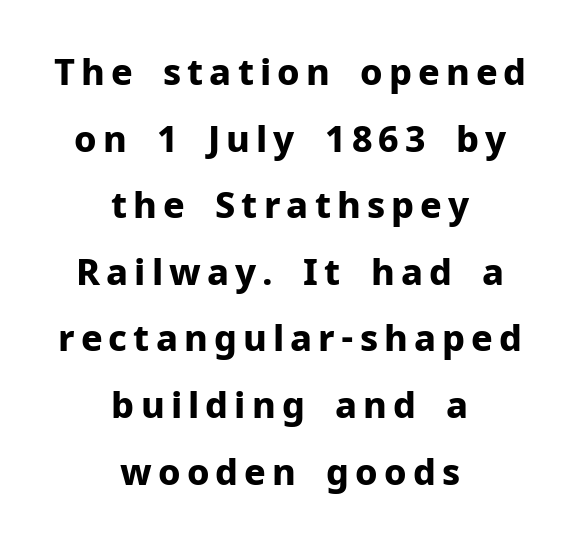
Q: Is the text bold? A: Yes.
Q: Is the text italic (slanted)? A: No, it is upright.
Q: Is the typeface a serif or a sans-serif typeface? A: Sans-serif.
Q: Is the text underlined? A: No.
Q: How is the paragraph aligned? A: Centered.
Q: Width (condensed, normal, or wide)? A: Normal.
Q: Stroke contrast? A: Low.
Q: x-height? A: Medium.
Q: Monospaced? A: No.
